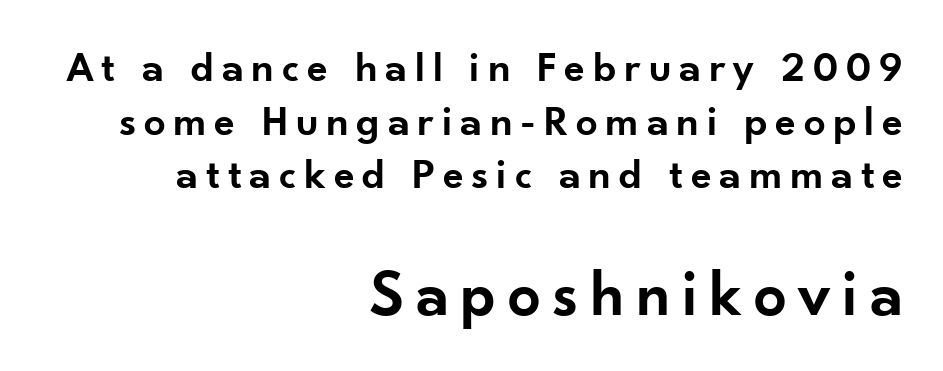
Plain, unruled lines of type. Here the designer chose a conventional face with non-uniform glyph widths. Look at the bottom of the vertical strokes: they stop flat, with no serifs. The glyphs have the mass of a demibold cut, below bold. The letters in the lower block stand taller than those in the block above.
